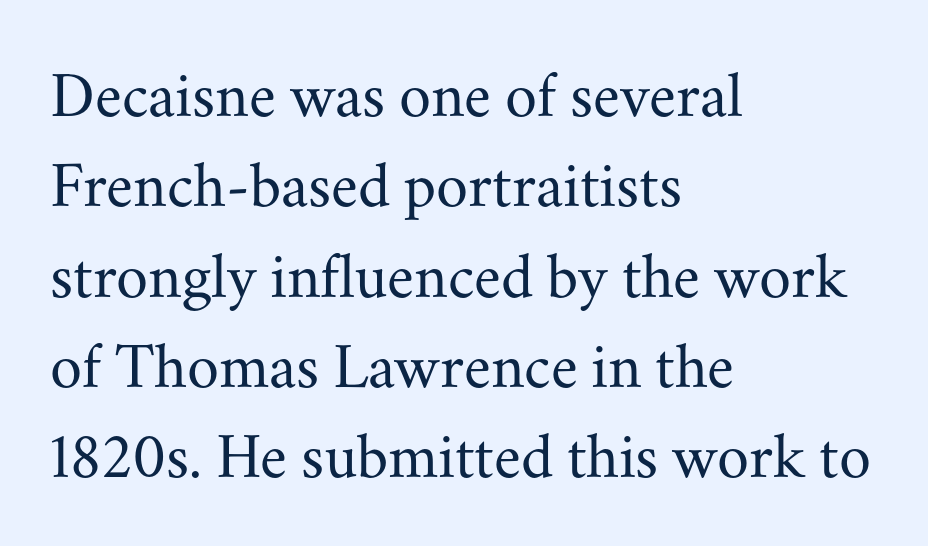
Honestly, the letter spacing is just normal — you wouldn't notice it. Note the varied advance widths — an 'i' is clearly narrower than an 'm'. The setting favours the left margin, as ordinary paragraphs usually do. Serifs: yes, visible at the terminals of the letterforms. Ink coverage per letter is moderate at most.
